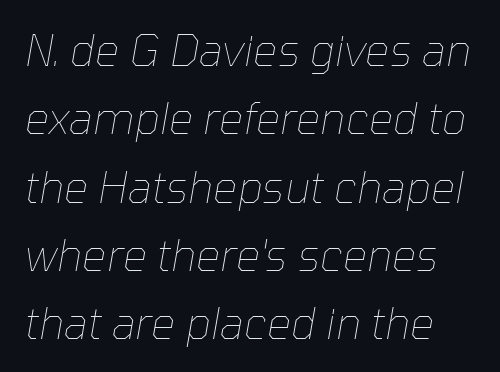
The image shows 43 px thin type, italic (leaning right); set normal line spacing (1.59x), normal letter spacing, not underlined; low stroke contrast and a medium x-height.
